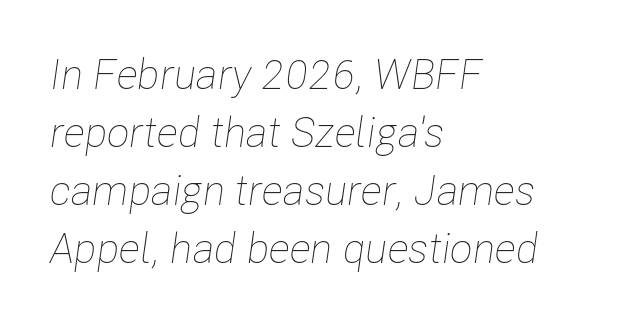
The image shows 42 px thin, condensed type, italic (leaning right); set left-aligned, normal line spacing (1.38x), normal letter spacing, not underlined; low stroke contrast and a medium x-height.
